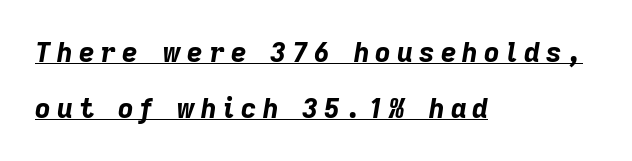
The image shows 27 px bold type, italic (leaning right); set left-aligned, loose line spacing (2.06x), unusually wide letter spacing (+0.23 em), underlined.
